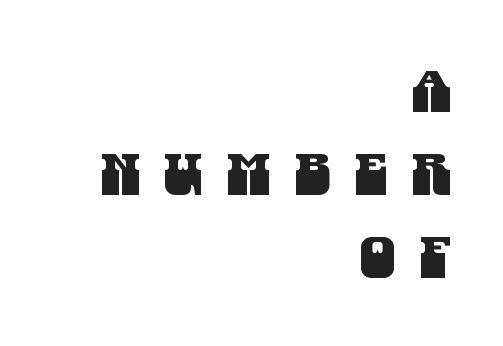
Honestly, there is no underline to notice here at all. The rag falls on the left side of this text block. The font family rendered here belongs to the sans-serif group. Students, observe: this is what conventionally led text looks like.
